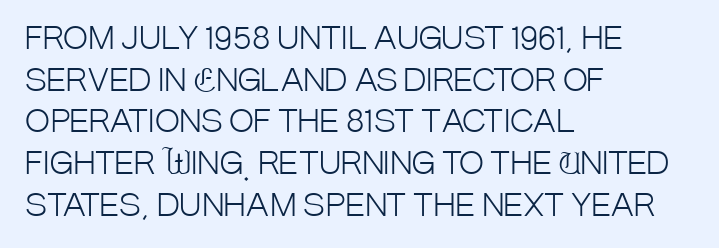
{"serif": "no", "italic": "no", "bold": "no", "weight": "light", "width": "condensed", "stroke_contrast": "low", "x_height": "large", "monospaced": "no", "underline": "no", "align": "left", "line_spacing": "normal", "line_spacing_ratio": 1.39, "letter_spacing": "normal", "letter_spacing_em": 0.0, "glyph_px": 30}
